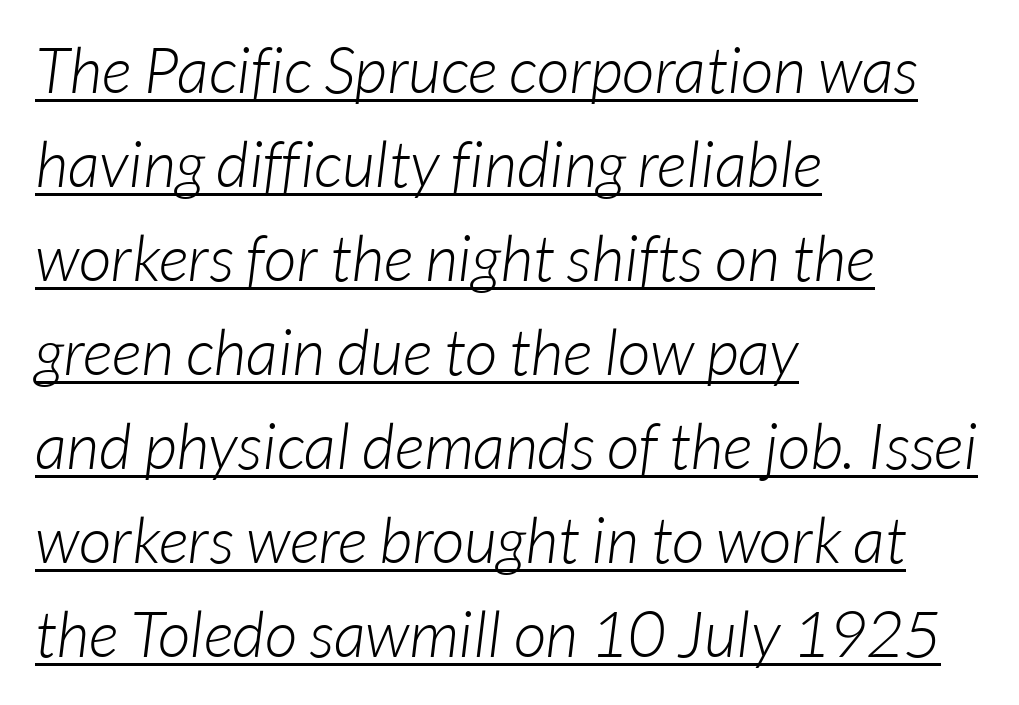
The image shows 64 px light sans-serif type; set left-aligned, normal line spacing (1.47x), normal letter spacing, underlined; low stroke contrast and a medium x-height.
